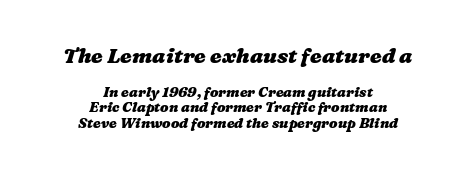
The specimen omits any rule beneath the text block's lines. Visually, the top section dominates because its glyphs are scaled up. Closely set lines give the paragraph a compact silhouette. These lines keep a tight, regular rhythm from letter to letter. Heavy-handed strokes throughout: this text is bold.
